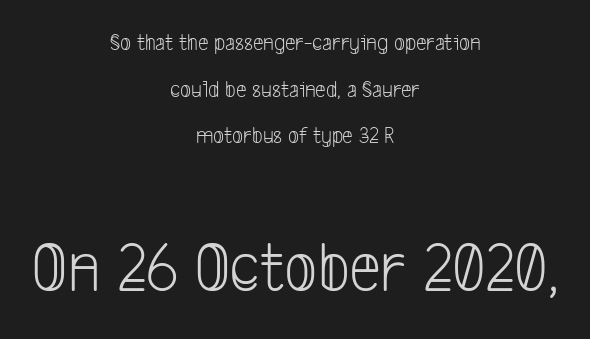
{"serif": "no", "bold": "no", "weight": "light", "width": "condensed", "stroke_contrast": "low", "x_height": "medium", "monospaced": "no", "underline": "no", "align": "center", "line_spacing": "loose", "line_spacing_ratio": 1.94, "letter_spacing": "normal", "letter_spacing_em": 0.0, "larger_block": "second", "size_ratio": 3.0, "glyph_px": 72}
